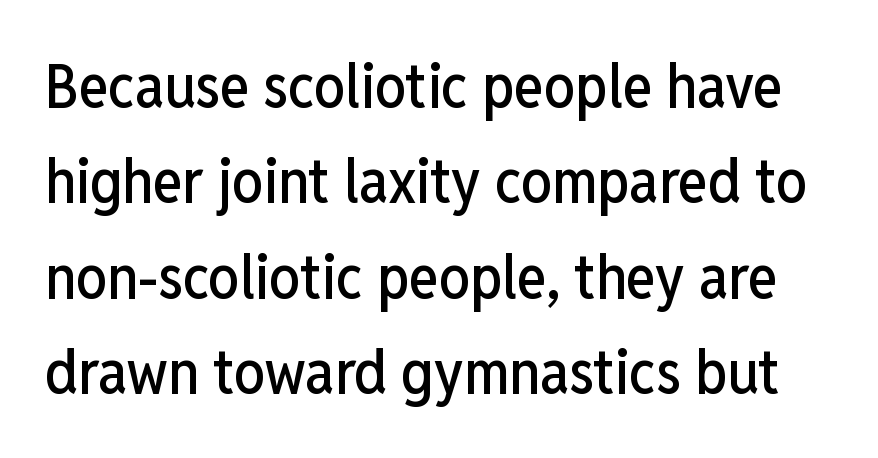
The image shows 62 px condensed sans-serif type, upright; set normal line spacing (1.54x), normal letter spacing, not underlined; low stroke contrast and a medium x-height.
